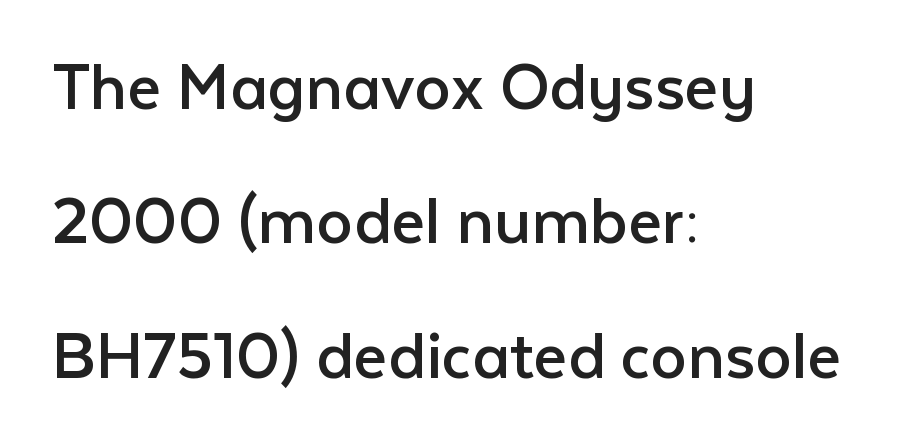
{"serif": "no", "italic": "no", "bold": "no", "weight": "regular", "width": "normal", "stroke_contrast": "low", "x_height": "medium", "monospaced": "no", "underline": "no", "align": "left", "line_spacing_ratio": 1.84, "letter_spacing": "normal", "letter_spacing_em": 0.0, "glyph_px": 73}
